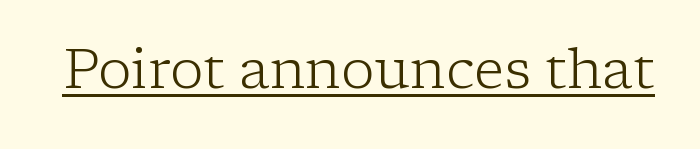
{"serif": "yes", "italic": "no", "bold": "no", "weight": "light", "width": "normal", "stroke_contrast": "low", "x_height": "medium", "monospaced": "no", "underline": "yes", "letter_spacing": "normal", "letter_spacing_em": 0.0, "glyph_px": 56}
